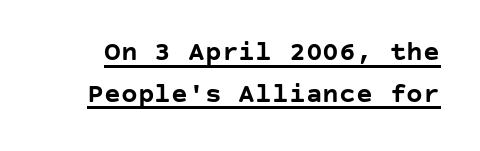
{"serif": "no", "italic": "no", "bold": "yes", "weight": "semibold", "width": "normal", "stroke_contrast": "low", "x_height": "large", "underline": "yes", "line_spacing": "normal", "line_spacing_ratio": 1.49, "letter_spacing": "normal", "letter_spacing_em": 0.0, "glyph_px": 28}
